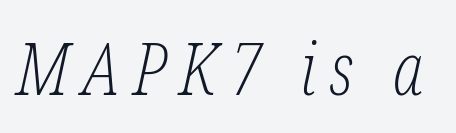
Q: Is the text bold? A: No.
Q: Is the text italic (slanted)? A: Yes, it leans right by about 12 degrees.
Q: Is the typeface a serif or a sans-serif typeface? A: Serif.
Q: Is the text underlined? A: No.
Q: Width (condensed, normal, or wide)? A: Condensed.
Q: Stroke contrast? A: Low.
Q: x-height? A: Medium.
Q: Monospaced? A: No.
